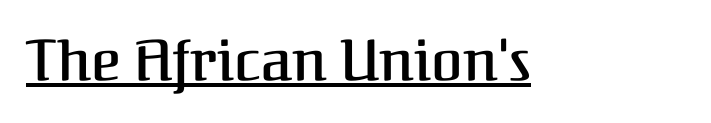
{"serif": "yes", "italic": "no", "bold": "semi", "weight": "semibold", "width": "normal", "stroke_contrast": "medium", "x_height": "medium", "monospaced": "no", "underline": "yes", "letter_spacing": "normal", "letter_spacing_em": 0.0, "glyph_px": 57}
